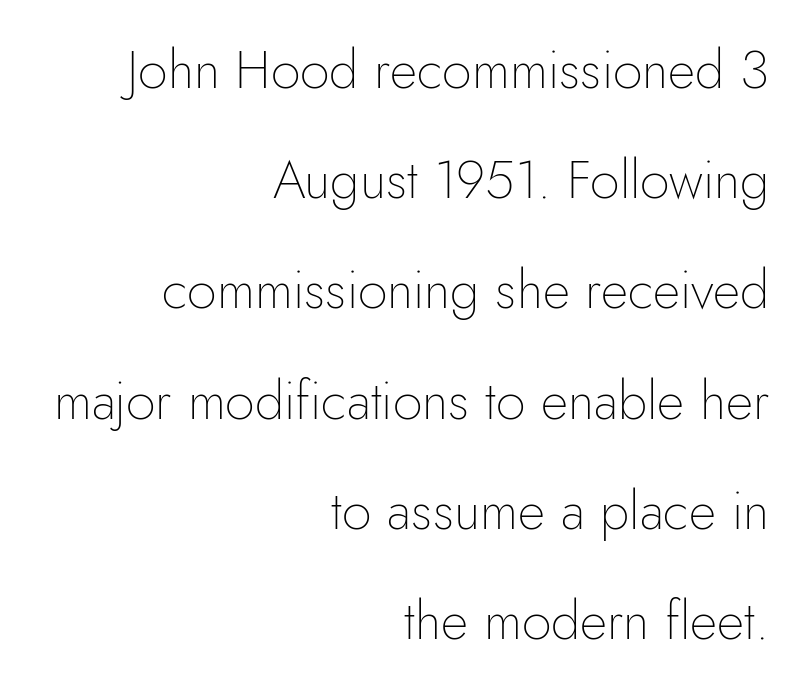
{"serif": "no", "italic": "no", "bold": "no", "weight": "thin", "width": "normal", "stroke_contrast": "low", "x_height": "small", "monospaced": "no", "underline": "no", "align": "right", "line_spacing": "loose", "line_spacing_ratio": 2.08, "letter_spacing": "normal", "letter_spacing_em": 0.0, "glyph_px": 53}
